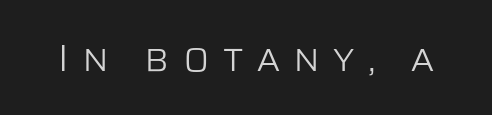
The image shows 38 px light sans-serif type, upright; set unusually wide letter spacing (+0.35 em), not underlined; low stroke contrast and a large x-height.
